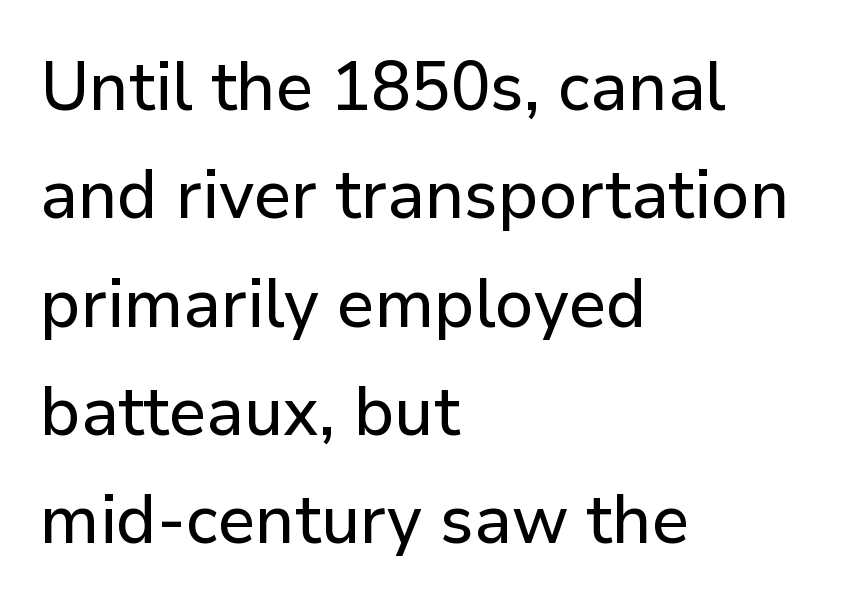
{"serif": "no", "italic": "no", "width": "normal", "stroke_contrast": "low", "x_height": "medium", "monospaced": "no", "underline": "no", "align": "left", "line_spacing": "normal", "line_spacing_ratio": 1.57, "letter_spacing": "normal", "letter_spacing_em": 0.0, "glyph_px": 69}
